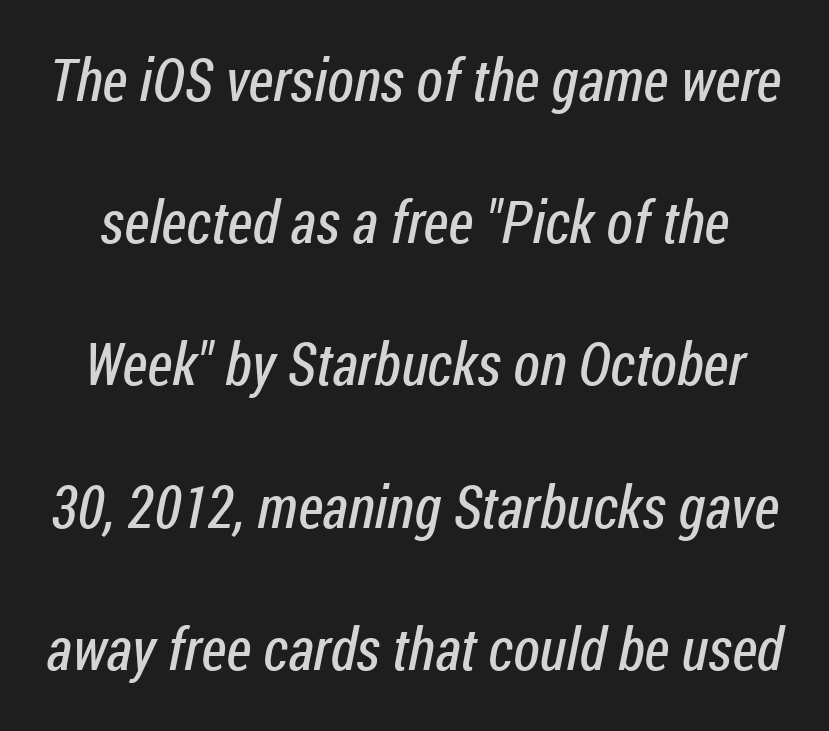
The image shows 59 px regular-weight, condensed sans-serif type; set loose line spacing (2.41x), normal letter spacing, not underlined; low stroke contrast and a medium x-height.
